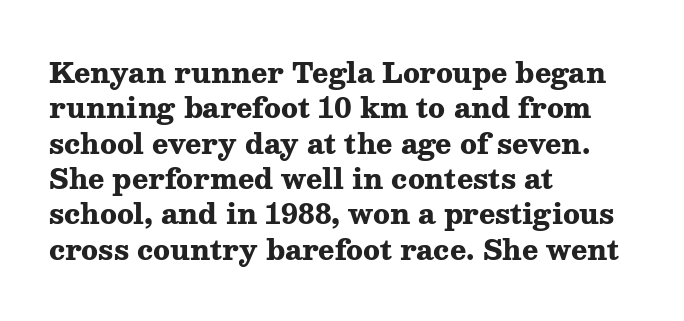
The image shows 27 px bold type, upright; set left-aligned, normal line spacing (1.31x), normal letter spacing, not underlined.
